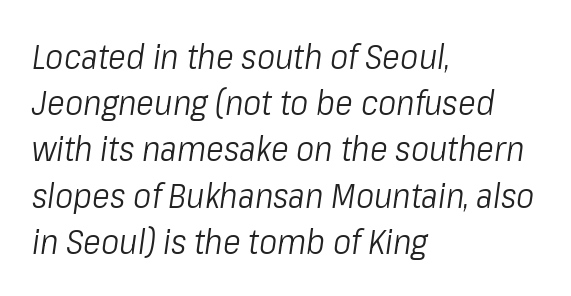
{"italic": "yes", "lean": "right", "slant_degrees": 8, "bold": "no", "weight": "light", "width": "condensed", "stroke_contrast": "low", "x_height": "medium", "monospaced": "no", "underline": "no", "align": "left", "line_spacing": "normal", "line_spacing_ratio": 1.36, "letter_spacing": "normal", "letter_spacing_em": 0.0, "glyph_px": 34}
